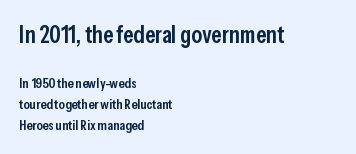
The characters look somewhat weighty, a semibold short of true bold. The words here are not underlined. Caption: multi-line text, flush left, ragged right. The letterforms sit shoulder to shoulder at normal distance.
